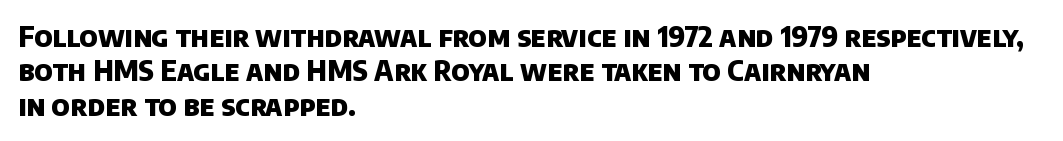
The image shows 28 px heavy sans-serif type; set left-aligned, line spacing 1.23x, normal letter spacing, not underlined; low stroke contrast and a large x-height.
